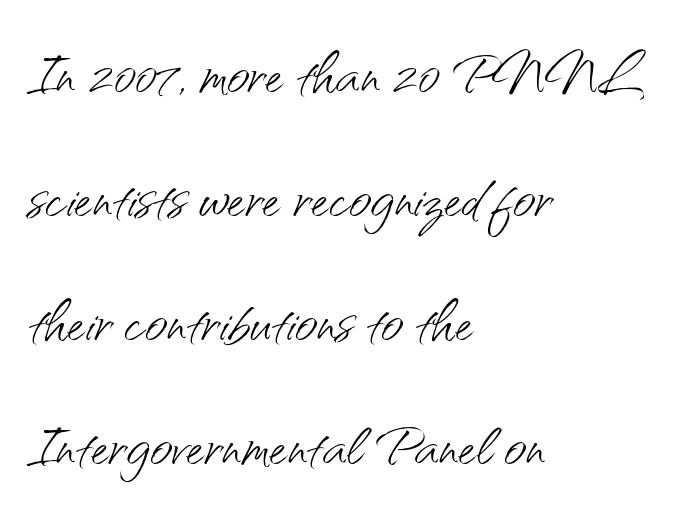
The image shows 78 px light sans-serif type; set left-aligned, normal line spacing (1.59x), normal letter spacing, not underlined; medium stroke contrast and a small x-height.
